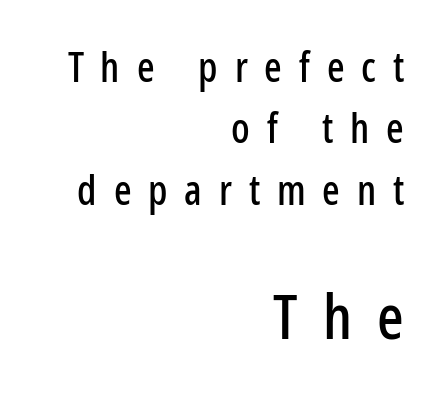
The second block has been scaled up relative to the first. The passage shown stacks its lines at a standard gap. Is this a fixed-width face? No — the glyphs have proportional, varying widths. The horizontal fit of the characters is loose and conspicuously gappy.
